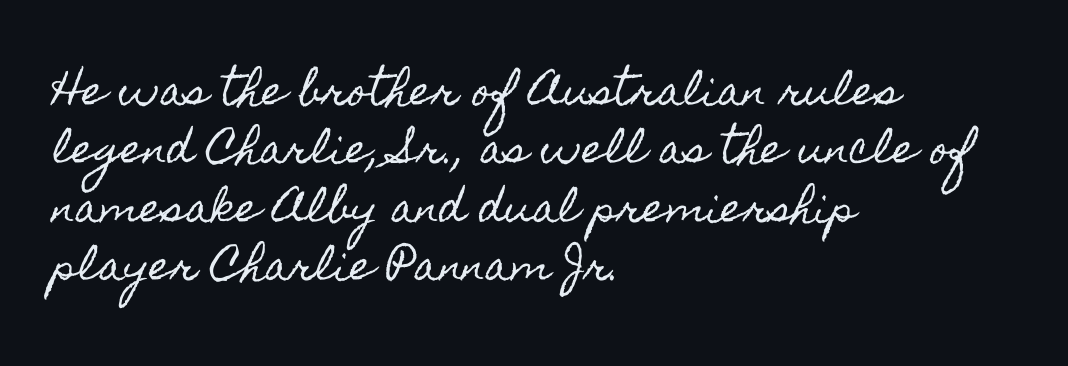
{"width": "condensed", "x_height": "small", "monospaced": "no", "underline": "no", "align": "left", "line_spacing": "normal", "line_spacing_ratio": 1.5, "letter_spacing": "normal", "letter_spacing_em": 0.0, "glyph_px": 39}
